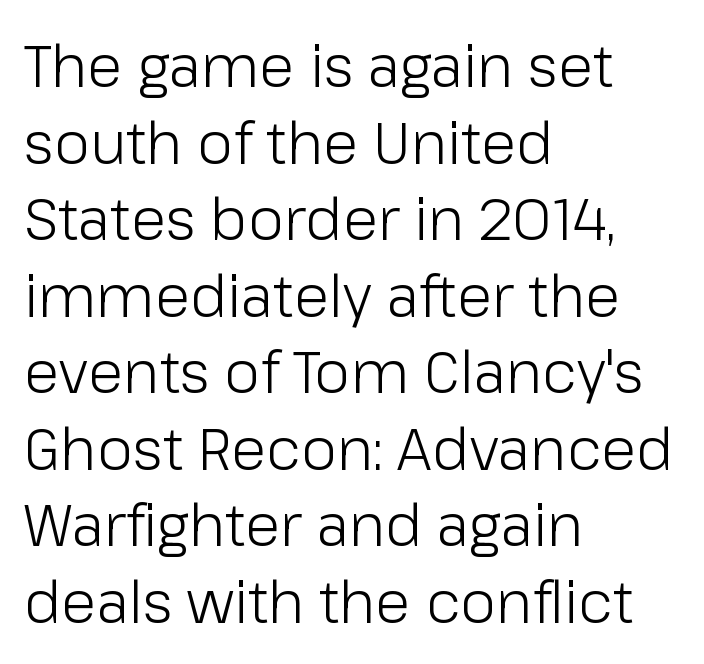
The image shows 58 px light sans-serif type, upright; set left-aligned, normal line spacing (1.32x), normal letter spacing, not underlined; low stroke contrast and a medium x-height.
